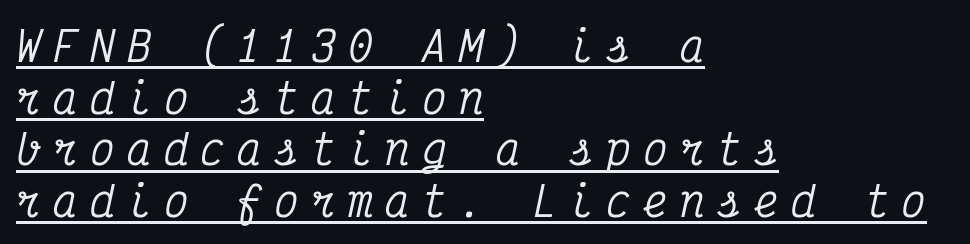
Notice how the passage keeps a crisp vertical edge on the left only. This sample uses expanded letter spacing, leaving extra air between glyphs. This is underlined copy, the kind a proofreader might mark for attention. The characters display serif detailing at their extremities.
